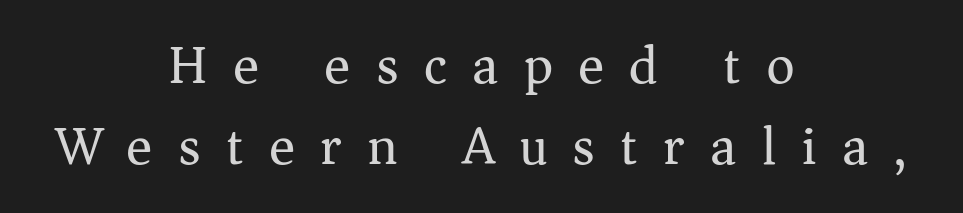
The image shows 55 px regular-weight serif type, upright; set centered, normal line spacing (1.48x), unusually wide letter spacing (+0.46 em), not underlined; medium stroke contrast and a medium x-height.
